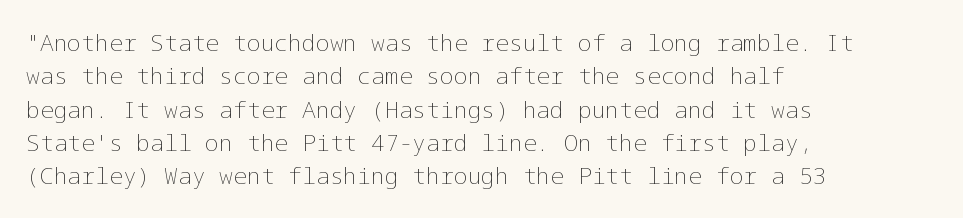
Q: Is the text bold? A: No.
Q: Is the text italic (slanted)? A: No, it is upright.
Q: Is the text underlined? A: No.
Q: How is the paragraph aligned? A: Left-aligned.
Q: Is the spacing between letters normal or unusually wide? A: Normal.
Q: Is the spacing between lines tight, normal or loose? A: Normal.
